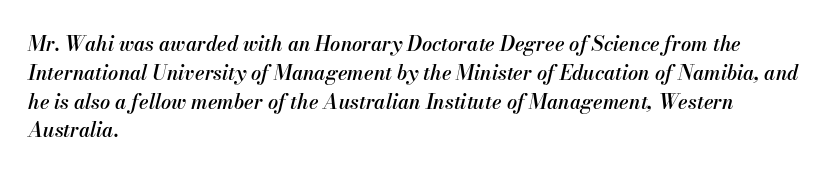
Alignment: flush left. Descenders hang freely into open space. The lettering tilts uniformly, giving the passage an italic look. The glyphs have the mass of a demibold cut, below bold.
